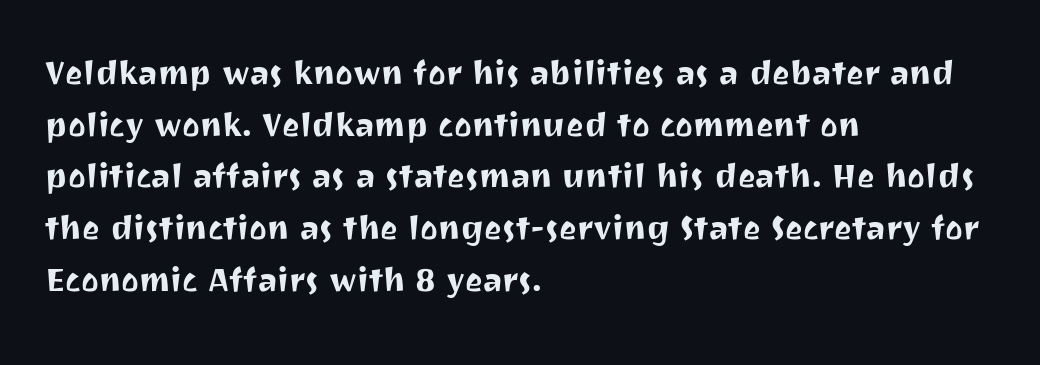
The image shows 42 px sans-serif type, upright; set left-aligned, line spacing 1.23x, normal letter spacing, not underlined; medium stroke contrast and a medium x-height.
